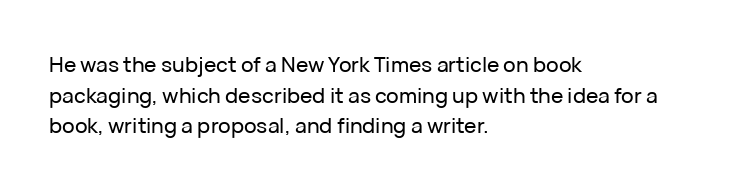
{"italic": "no", "underline": "no", "align": "left", "line_spacing": "normal", "line_spacing_ratio": 1.46, "letter_spacing": "normal", "letter_spacing_em": 0.0, "glyph_px": 21}
